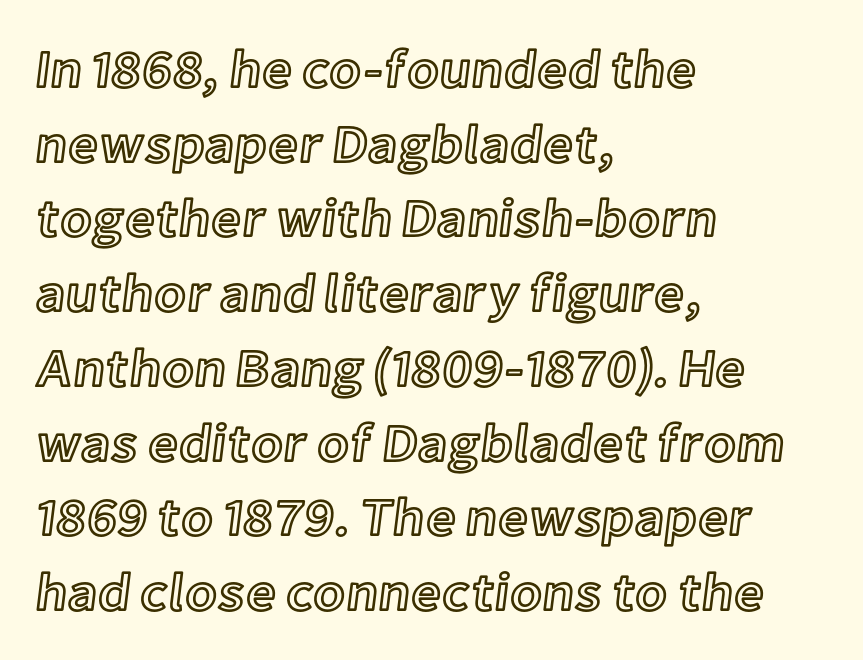
Q: Is the text italic (slanted)? A: Yes.
Q: Is the text underlined? A: No.
Q: How is the paragraph aligned? A: Left-aligned.
Q: Is the spacing between letters normal or unusually wide? A: Normal.
Q: Is the spacing between lines tight, normal or loose? A: Normal.
Q: Width (condensed, normal, or wide)? A: Normal.
Q: x-height? A: Medium.
Q: Monospaced? A: No.
